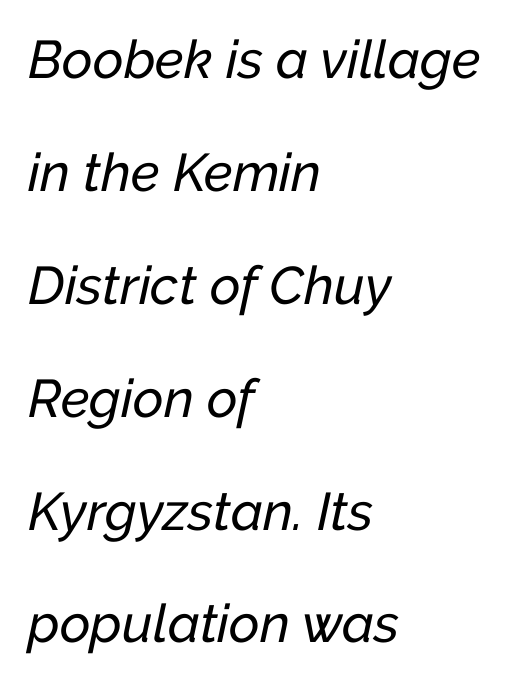
Interline gaps are noticeably wide in this sample. The font's italic variant was chosen for this text. Varying glyph widths throughout — classic text-font behaviour. Lines of text with bare space underneath. Notice how the passage keeps a crisp vertical edge on the left only.
